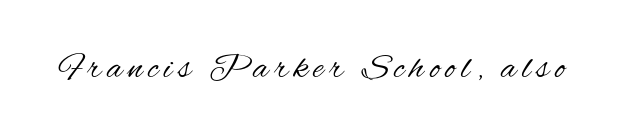
The image shows 36 px regular-weight, condensed sans-serif type; set not underlined; medium stroke contrast and a small x-height.
